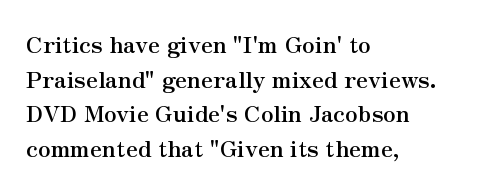
{"italic": "no", "bold": "yes", "underline": "no", "align": "left", "line_spacing": "normal", "line_spacing_ratio": 1.51, "letter_spacing": "normal", "letter_spacing_em": 0.0, "glyph_px": 23}
